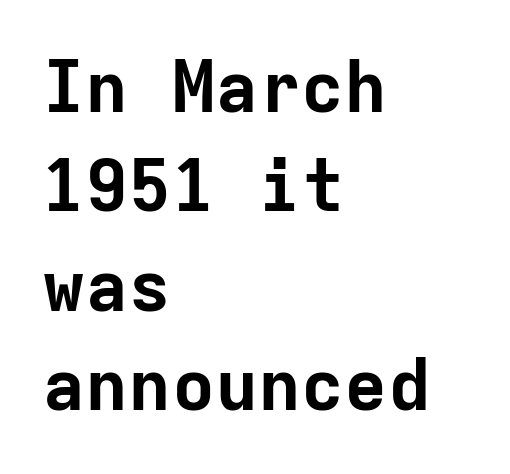
The letters stand straight up with perfectly vertical stems. Each letter's strokes conclude bluntly, with no projecting serifs. Baseline-to-baseline distance is the conventional proportion of letter height. Plenty of ink on the page — the face is bold. The letterforms sit shoulder to shoulder at normal distance. These lines are set flush left with a ragged right edge.
